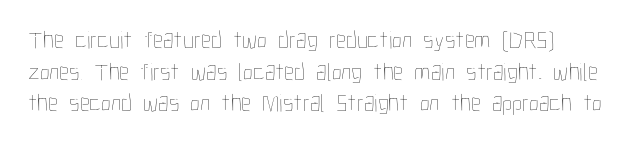
Q: Is the text bold? A: No.
Q: Is the text italic (slanted)? A: No, it is upright.
Q: Is the text underlined? A: No.
Q: Is the spacing between letters normal or unusually wide? A: Normal.
Q: Is the spacing between lines tight, normal or loose? A: Normal.
